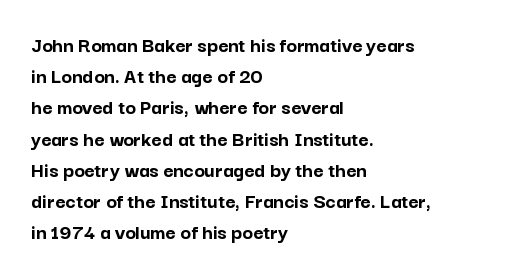
Q: Is the text bold? A: Yes.
Q: Is the text italic (slanted)? A: No, it is upright.
Q: Is the text underlined? A: No.
Q: How is the paragraph aligned? A: Left-aligned.
Q: Is the spacing between letters normal or unusually wide? A: Normal.
Q: Is the spacing between lines tight, normal or loose? A: Normal.
